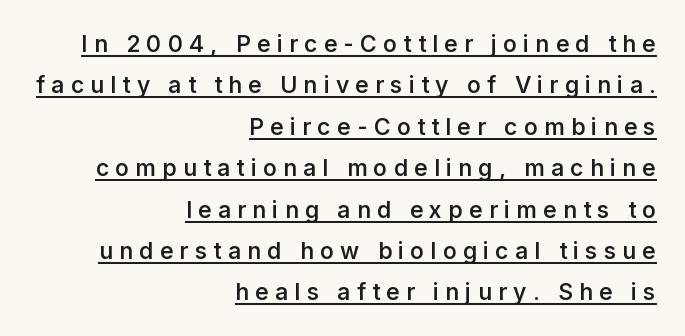
The image shows 23 px text type, upright; set right-aligned, line spacing 1.8x, unusually wide letter spacing (+0.27 em), underlined.
